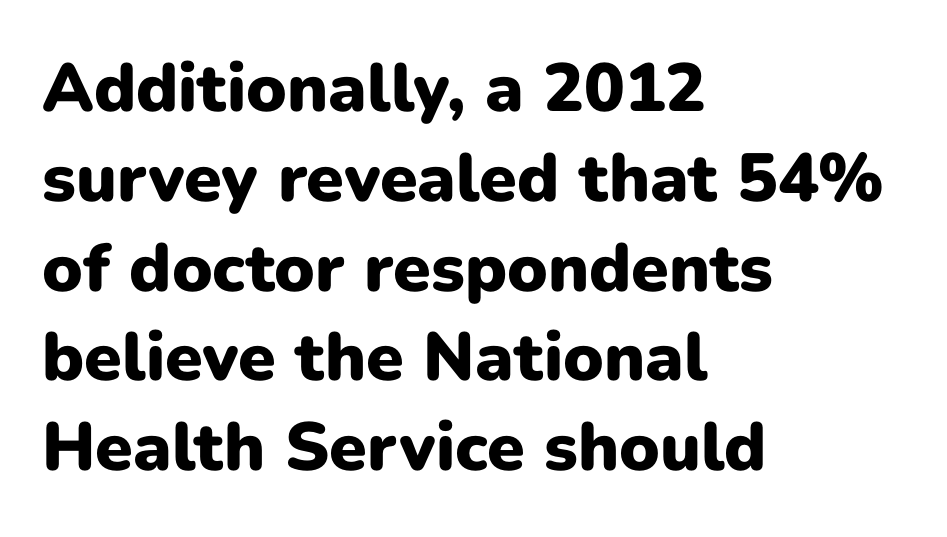
{"serif": "no", "italic": "no", "bold": "yes", "weight": "heavy", "width": "normal", "stroke_contrast": "low", "x_height": "medium", "monospaced": "no", "underline": "no", "align": "left", "line_spacing": "normal", "line_spacing_ratio": 1.32, "letter_spacing": "normal", "letter_spacing_em": 0.0, "glyph_px": 68}
